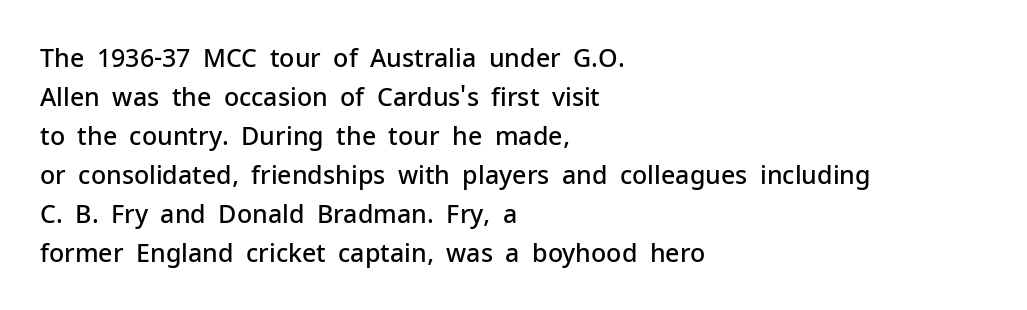
{"italic": "no", "bold": "semi", "underline": "no", "align": "left", "line_spacing": "normal", "line_spacing_ratio": 1.56, "letter_spacing": "normal", "letter_spacing_em": 0.0, "glyph_px": 25}
